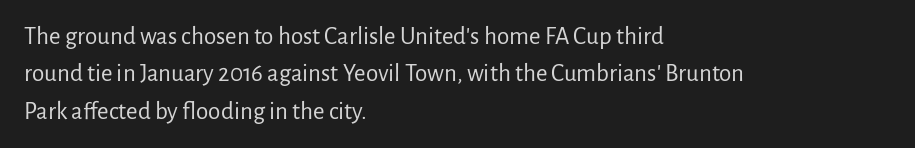
Q: Is the text bold? A: No.
Q: Is the text italic (slanted)? A: No, it is upright.
Q: Is the text underlined? A: No.
Q: How is the paragraph aligned? A: Left-aligned.
Q: Is the spacing between letters normal or unusually wide? A: Normal.
Q: Is the spacing between lines tight, normal or loose? A: Normal.
